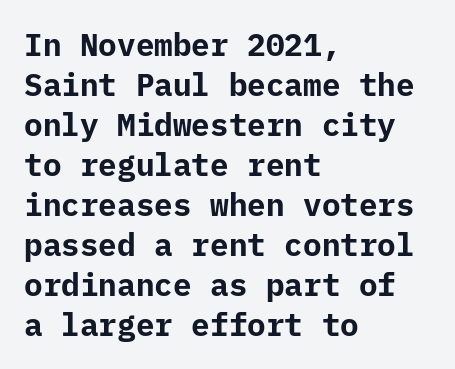
The image shows 31 px bold sans-serif type, upright; set left-aligned, normal line spacing (1.29x), normal letter spacing, not underlined; low stroke contrast and a medium x-height.
